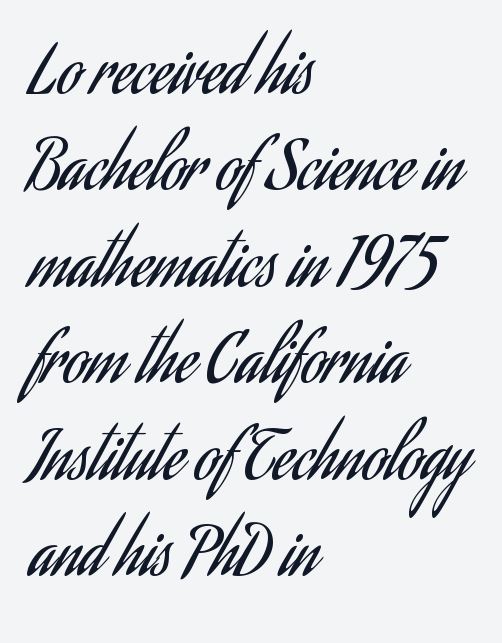
The image shows 67 px regular-weight, condensed sans-serif type; set left-aligned, normal line spacing (1.44x), normal letter spacing, not underlined; low stroke contrast and a small x-height.
